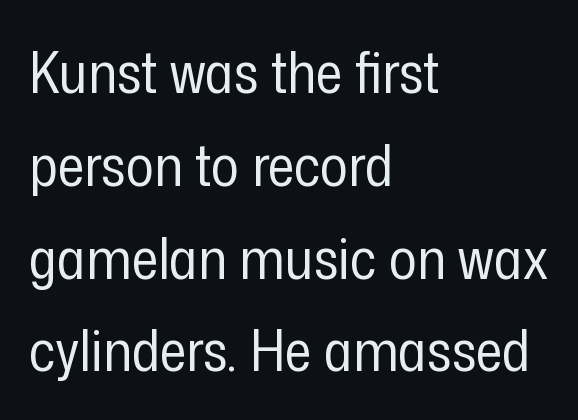
The leading is moderate, giving the passage an even texture. The rendering keeps characters at their native spacing. Stroke thickness stays within the range of a standard reading face or lighter. Short and long lines alike share a common starting point at left. Think of a printed novel: that variable character pitch is what you see here. Note: no serifs on the glyphs.
